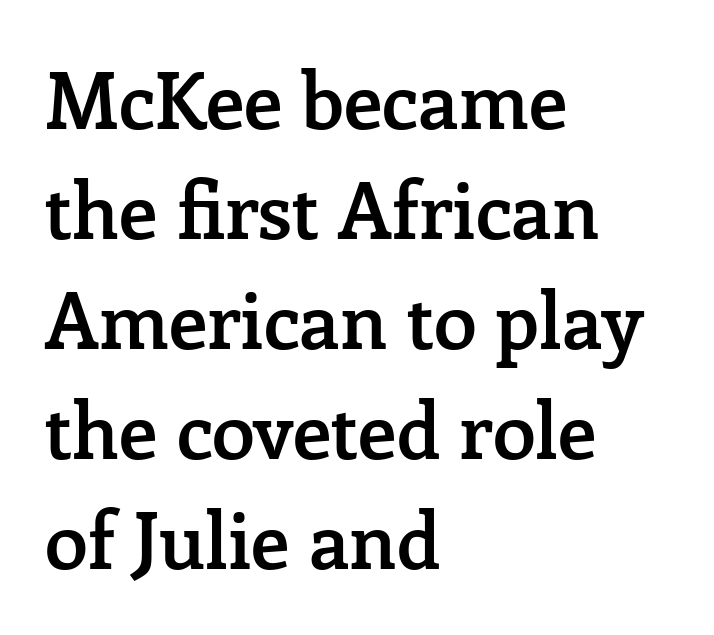
Do the characters align in a grid? No, the font is proportional. Ordinary non-slanted type is in use. Weight check: semibold — heavier than regular, not quite bold. Characters follow at the spacing the type designer built in. Alignment: flush left. Each letter's strokes conclude with small projecting serifs.
